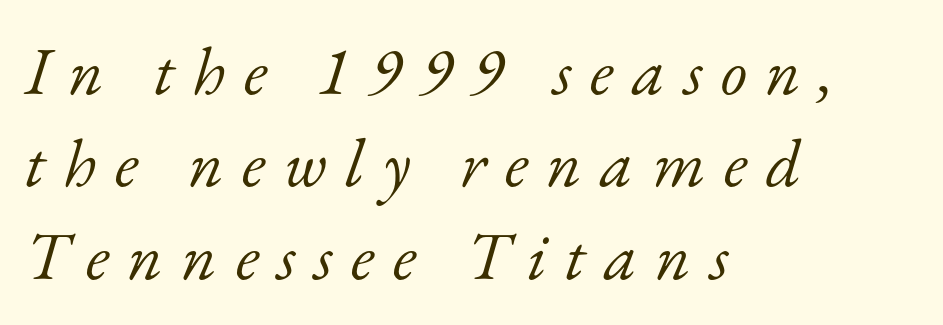
A quiet, ordinary-to-light weight characterises the typeface. These lines sit exactly where default settings would place them. The letterforms stand isolated, each surrounded by extra space. Do the characters align in a grid? No, the font is proportional.
